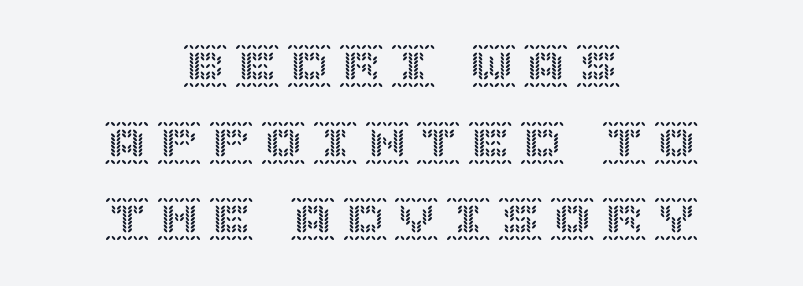
The image shows 44 px text type, upright; set centered, line spacing 1.74x, not underlined; a large x-height.
